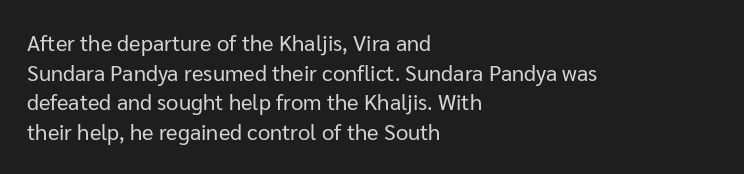
Unmarked baselines from the first word to the last. The designer left line spacing at the default. The rendering anchors every line to the left-hand side. The gaps between neighbouring characters are ordinary and unremarkable. The type sits square on the baseline with zero lean.
